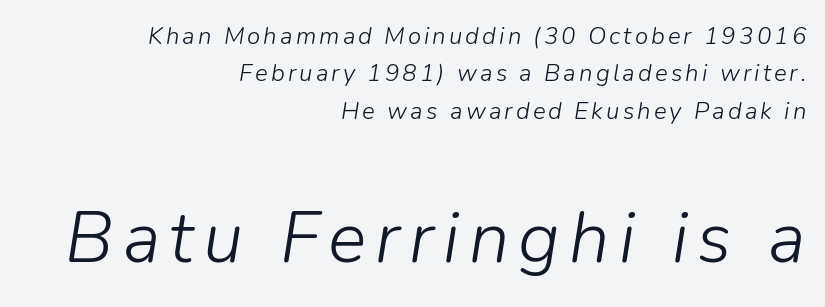
You get the small type first, then a jump to larger type. The rendering uses natural spacing where letterforms have individual widths. The rendering uses a moderate line-height, typical for paragraphs. A light-to-regular cut is what we see here. Underline: absent.
